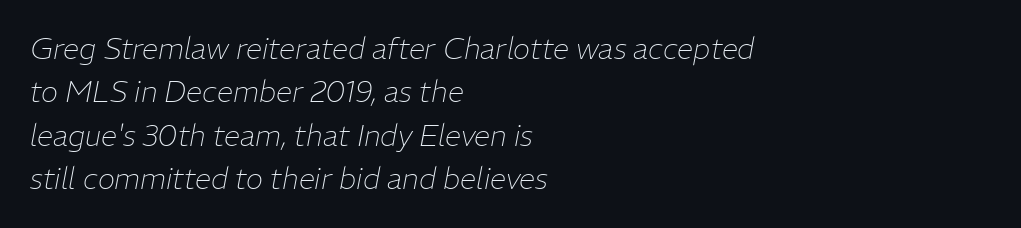
Short and long lines alike share a common starting point at left. Letter spacing: default. The typesetting does not lean heavy: it is not bold. The rendering uses natural spacing where letterforms have individual widths. The typography opts for an oblique posture over an upright one. A bare baseline throughout the passage.
